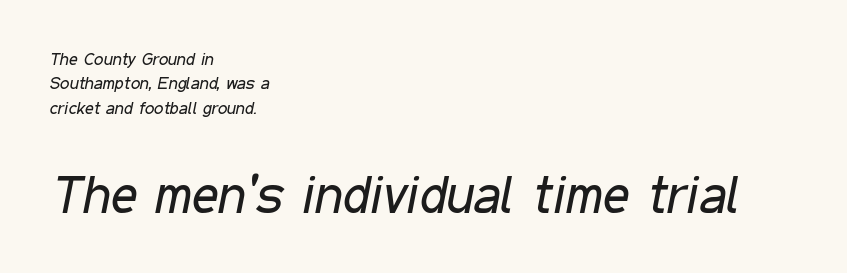
The image shows 52 px regular-weight, condensed type, italic (leaning right); set left-aligned, normal line spacing (1.43x), normal letter spacing, not underlined; the second (bottom) block is 3.06x larger; low stroke contrast and a medium x-height.
